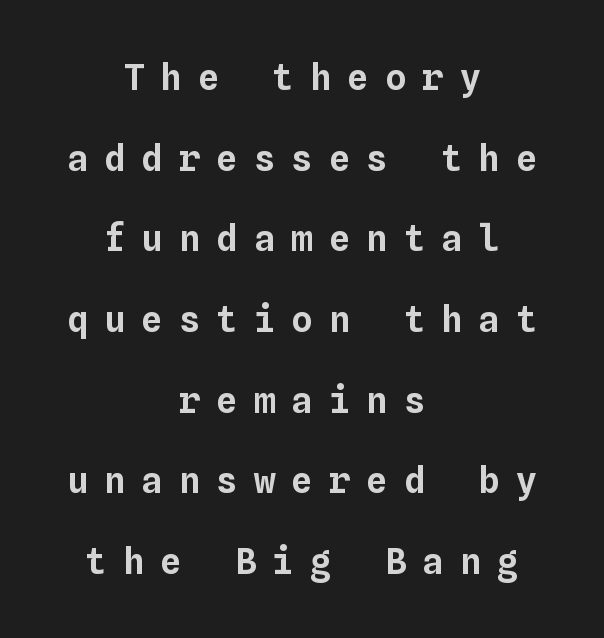
The image shows 36 px text type, upright, monospaced; set centered, loose line spacing (2.24x), unusually wide letter spacing (+0.44 em), not underlined; low stroke contrast and a medium x-height.
